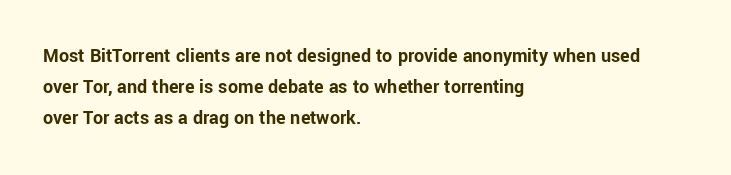
This is heavy type, rendered in bold. No extra tracking has been applied to these lines. The lines in this sample share a left origin and differ only in where they stop. A typesetter would call this leading conventional body-copy spacing. The typography opts for an upright posture over an oblique one. No word sits above an underline.
